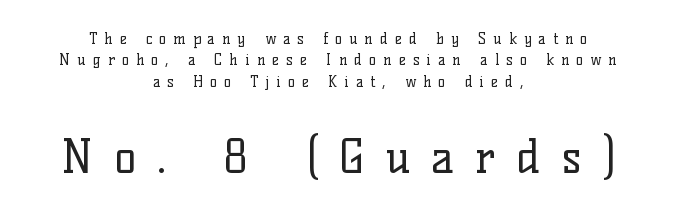
Q: Is the text bold? A: No.
Q: Is the text italic (slanted)? A: No, it is upright.
Q: Is the typeface a serif or a sans-serif typeface? A: Serif.
Q: Is the text underlined? A: No.
Q: How is the paragraph aligned? A: Centered.
Q: Is the spacing between letters normal or unusually wide? A: Unusually wide.
Q: Is the spacing between lines tight, normal or loose? A: Normal.
Q: Which block of text is set in a larger size, the first (top) or the second (bottom)? A: The second (bottom) one.
Q: Width (condensed, normal, or wide)? A: Normal.
Q: Stroke contrast? A: Low.
Q: x-height? A: Medium.
Q: Monospaced? A: No.
